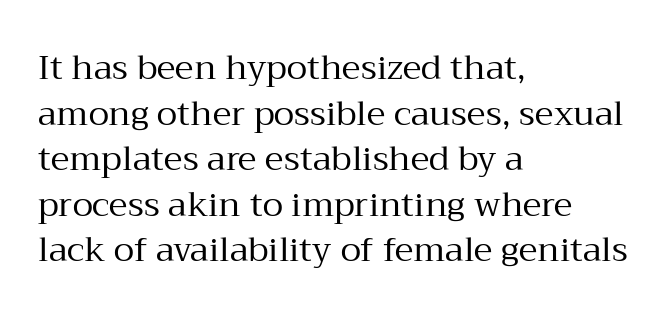
The image shows 34 px regular-weight serif type, upright; set left-aligned, normal line spacing (1.34x), normal letter spacing, not underlined; medium stroke contrast and a medium x-height.
